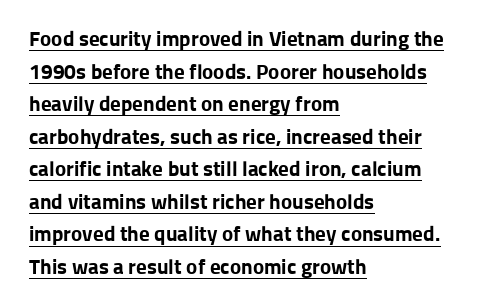
The image shows 21 px bold type, upright; set left-aligned, normal line spacing (1.55x), normal letter spacing, underlined.
